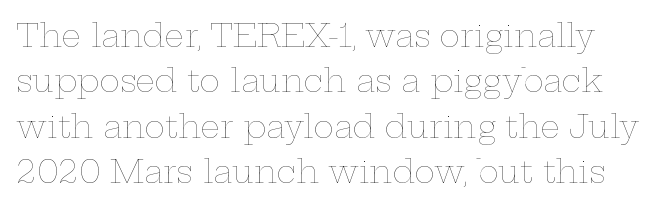
{"italic": "no", "bold": "no", "weight": "thin", "width": "wide", "stroke_contrast": "low", "x_height": "medium", "monospaced": "no", "underline": "no", "line_spacing": "normal", "line_spacing_ratio": 1.46, "letter_spacing": "normal", "letter_spacing_em": 0.0, "glyph_px": 31}
